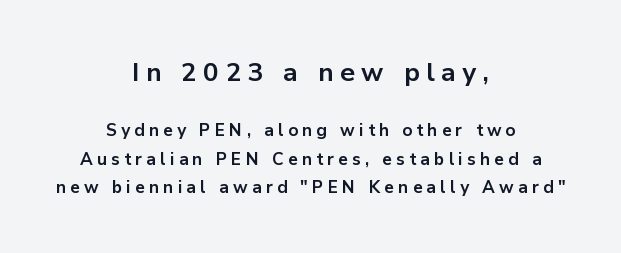
The typography opts for an upright posture over an oblique one. Summary of weight: heavy, a full bold. The typesetter chose a symmetrical, centered arrangement here. Observe the wide spacing: letters keep a clear distance from each other. Two sizes are in play, and the larger belongs to the first block.
